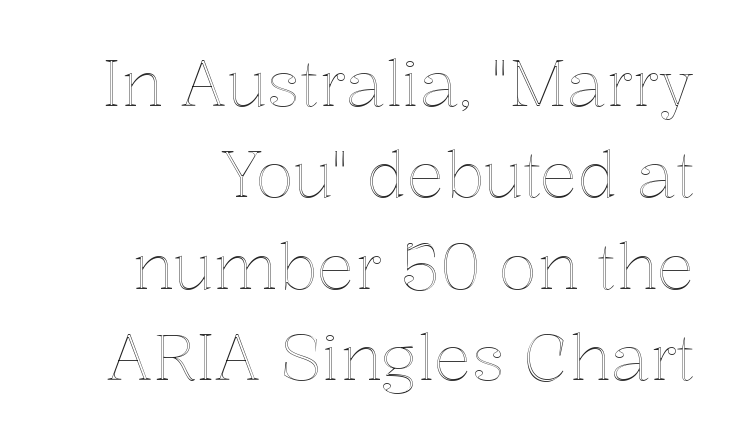
Tall strokes in this sample are plumb rather than angled. Letter spacing: default. Here the designer chose a conventional face with non-uniform glyph widths. How would I describe the line gaps? Plain and ordinary. A bare baseline throughout the passage.
